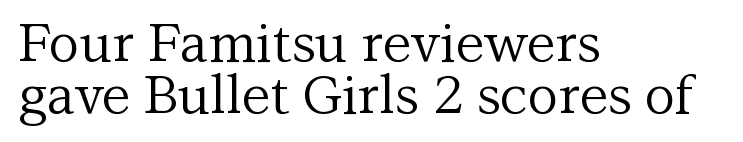
This is serif lettering, the kind often seen in printed books. Do the characters align in a grid? No, the font is proportional. Here the glyphs are tracked normally, forming tight word shapes. Characters remain perfectly vertical along every line. Unmarked baselines from the first word to the last.
